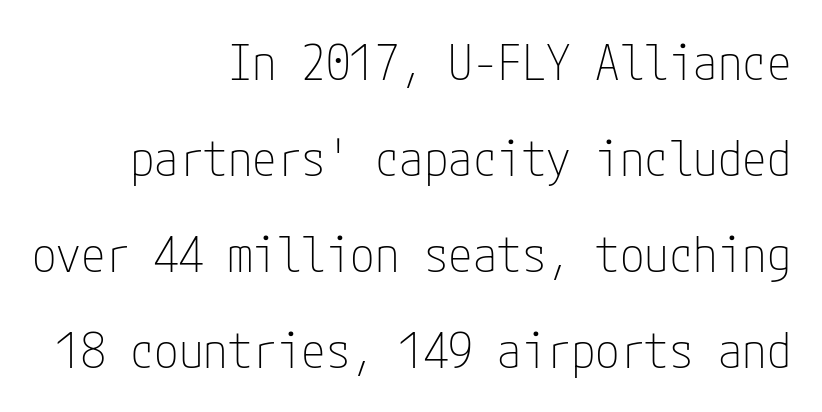
{"serif": "no", "italic": "no", "bold": "no", "weight": "thin", "width": "condensed", "stroke_contrast": "low", "x_height": "medium", "underline": "no", "align": "right", "line_spacing": "loose", "line_spacing_ratio": 1.96, "letter_spacing": "normal", "letter_spacing_em": 0.0, "glyph_px": 49}
